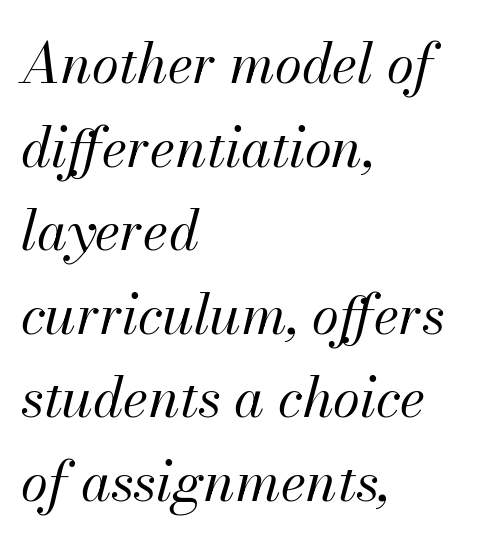
Q: Is the text bold? A: No.
Q: Is the text italic (slanted)? A: Yes, it leans right by about 13 degrees.
Q: Is the text underlined? A: No.
Q: How is the paragraph aligned? A: Left-aligned.
Q: Is the spacing between letters normal or unusually wide? A: Normal.
Q: Is the spacing between lines tight, normal or loose? A: Normal.
Q: Width (condensed, normal, or wide)? A: Normal.
Q: Stroke contrast? A: Medium.
Q: x-height? A: Small.
Q: Monospaced? A: No.
